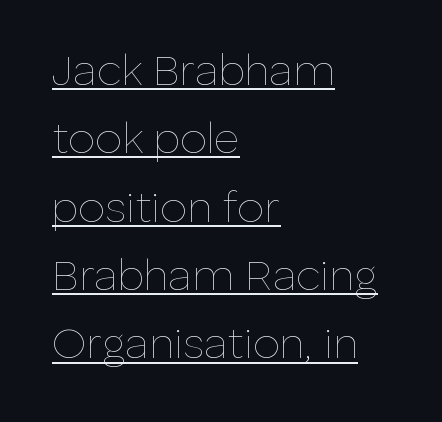
{"italic": "no", "bold": "no", "weight": "thin", "width": "normal", "stroke_contrast": "low", "x_height": "medium", "monospaced": "no", "underline": "yes", "align": "left", "line_spacing": "normal", "line_spacing_ratio": 1.59, "letter_spacing": "normal", "letter_spacing_em": 0.0, "glyph_px": 43}
